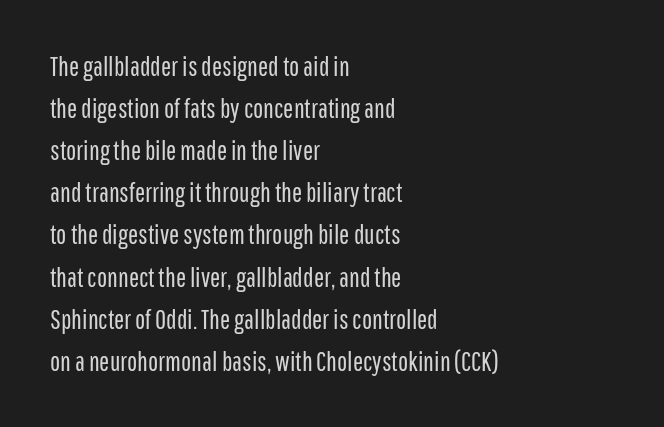
{"italic": "no", "bold": "no", "underline": "no", "align": "left", "line_spacing": "normal", "line_spacing_ratio": 1.56, "letter_spacing": "normal", "letter_spacing_em": 0.0, "glyph_px": 27}
